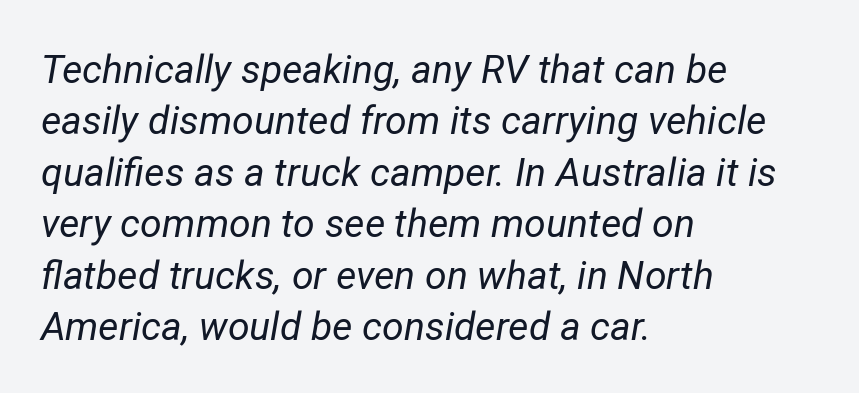
Q: Is the text bold? A: No.
Q: Is the text italic (slanted)? A: Yes, it leans right by about 12 degrees.
Q: Is the text underlined? A: No.
Q: How is the paragraph aligned? A: Left-aligned.
Q: Is the spacing between letters normal or unusually wide? A: Normal.
Q: Is the spacing between lines tight, normal or loose? A: Normal.
Q: Width (condensed, normal, or wide)? A: Normal.
Q: Stroke contrast? A: Low.
Q: x-height? A: Medium.
Q: Monospaced? A: No.
